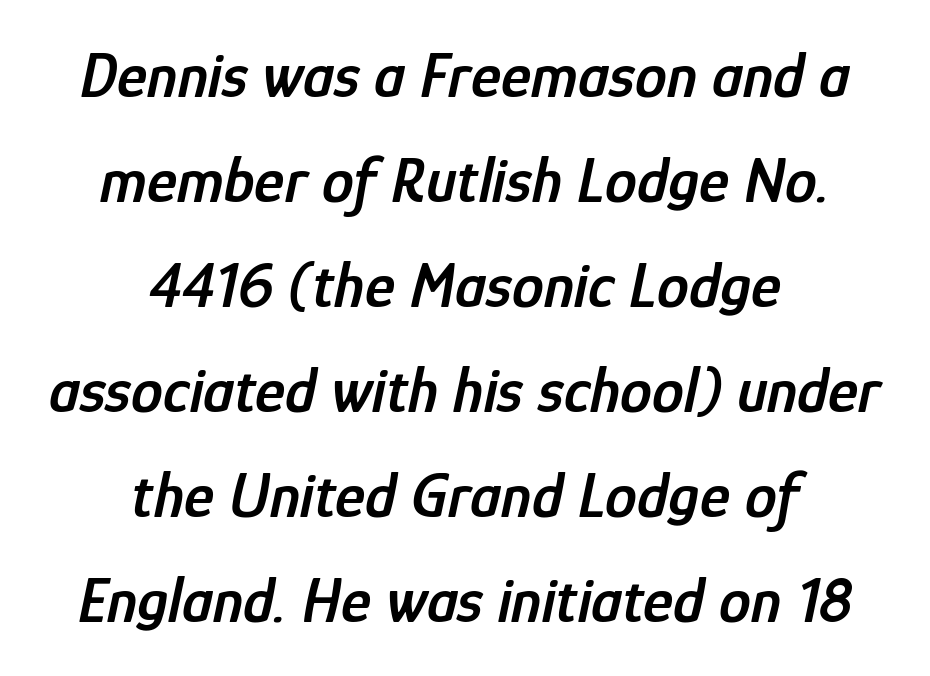
This sample is center-justified, so both line endings float freely. These words are printed semibold, heavier than regular yet not bold. Compared with ordinary roman type, these characters are visibly tilted. Type without underlining. The letters advance in unequal steps, a hallmark of proportional type. The type is set solid horizontally, with unmodified tracking.
